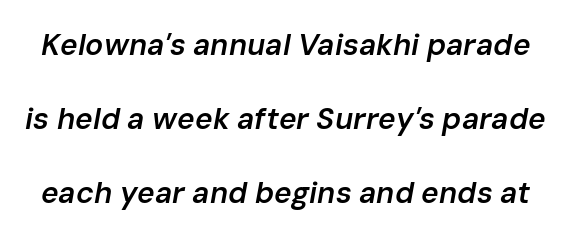
Q: Is the text bold? A: Semi-bold.
Q: Is the text italic (slanted)? A: Yes, it leans right by about 10 degrees.
Q: Is the text underlined? A: No.
Q: Is the spacing between letters normal or unusually wide? A: Normal.
Q: Is the spacing between lines tight, normal or loose? A: Loose.
Q: Width (condensed, normal, or wide)? A: Normal.
Q: Stroke contrast? A: Low.
Q: x-height? A: Medium.
Q: Monospaced? A: No.
